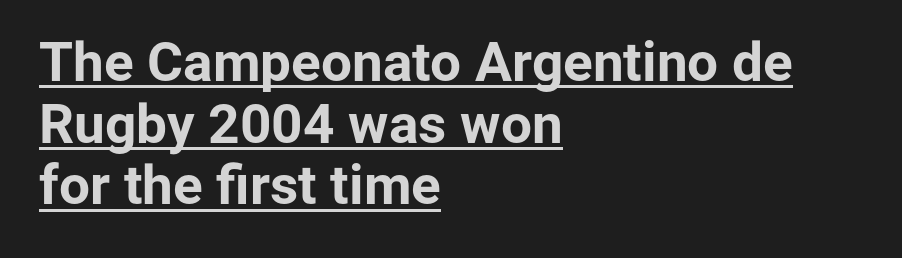
The image shows 55 px bold sans-serif type, upright; set left-aligned, tight line spacing (1.12x), normal letter spacing, underlined; low stroke contrast and a medium x-height.
